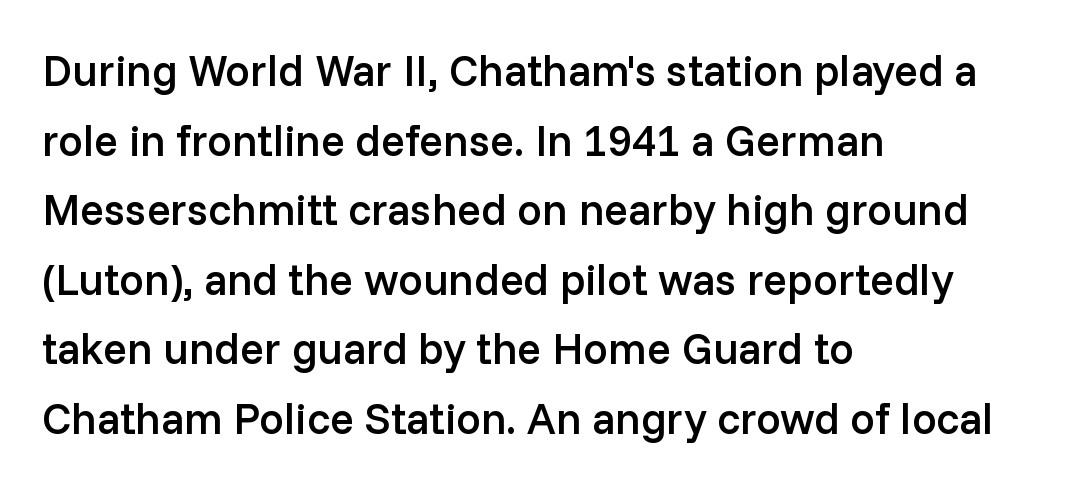
{"serif": "no", "italic": "no", "bold": "semi", "weight": "semibold", "width": "normal", "stroke_contrast": "low", "x_height": "medium", "monospaced": "no", "underline": "no", "align": "left", "line_spacing": "normal", "line_spacing_ratio": 1.58, "letter_spacing": "normal", "letter_spacing_em": 0.0, "glyph_px": 44}
